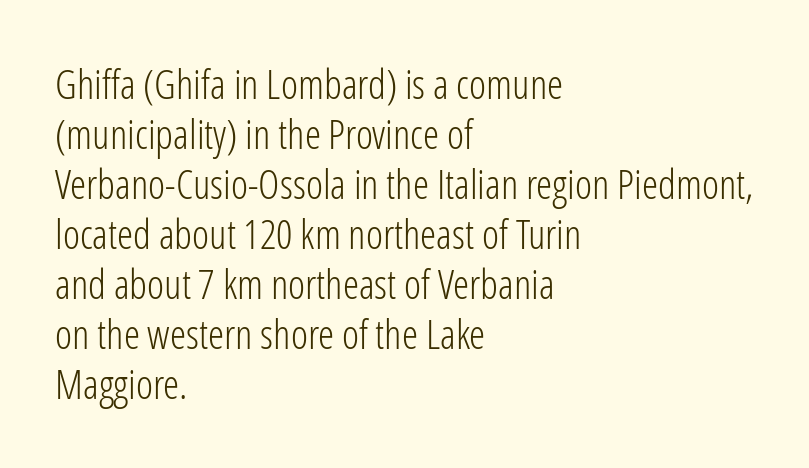
Nope, no serifs anywhere on these letters. Glance below the letters and you will spot only blank space. Here the designer chose a conventional face with non-uniform glyph widths. Here the glyphs are tracked normally, forming tight word shapes.
